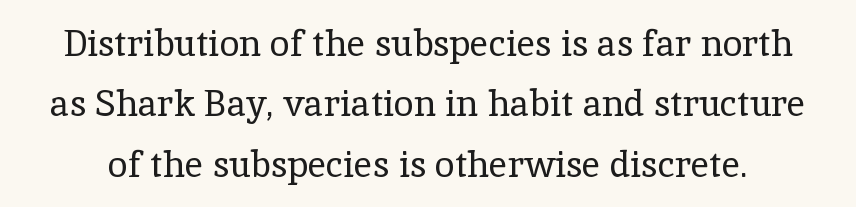
Q: Is the text bold? A: No.
Q: Is the text italic (slanted)? A: No, it is upright.
Q: Is the typeface a serif or a sans-serif typeface? A: Serif.
Q: Is the text underlined? A: No.
Q: Is the spacing between letters normal or unusually wide? A: Normal.
Q: Is the spacing between lines tight, normal or loose? A: Normal.
Q: Width (condensed, normal, or wide)? A: Normal.
Q: x-height? A: Medium.
Q: Monospaced? A: No.
